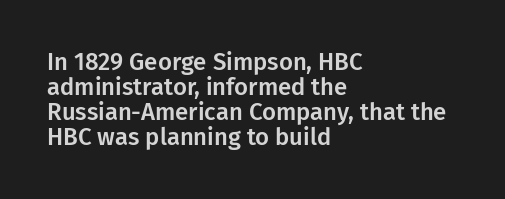
{"italic": "no", "underline": "no", "align": "left", "line_spacing": "tight", "line_spacing_ratio": 1.04, "letter_spacing": "normal", "letter_spacing_em": 0.0, "glyph_px": 24}
